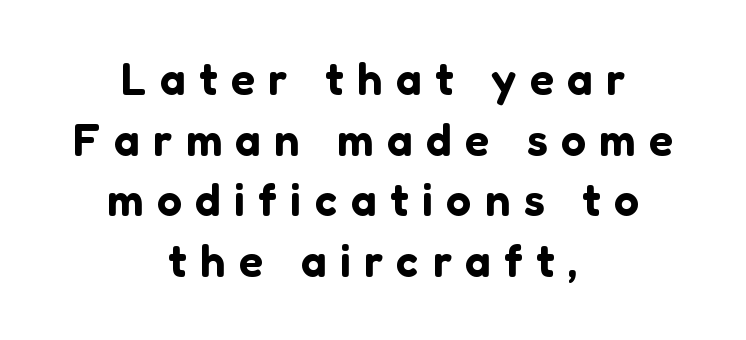
The image shows 45 px sans-serif type, upright; set centered, normal line spacing (1.35x), unusually wide letter spacing (+0.3 em), not underlined; low stroke contrast and a medium x-height.
